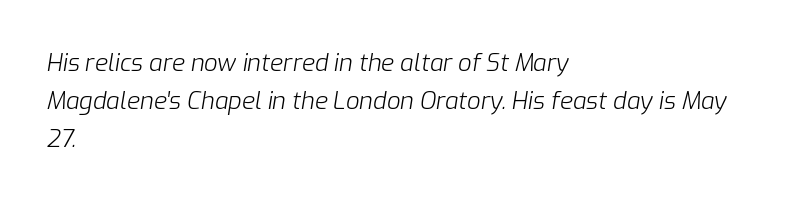
The image shows 24 px text type, italic (leaning right); set left-aligned, normal line spacing (1.59x), normal letter spacing, not underlined.
